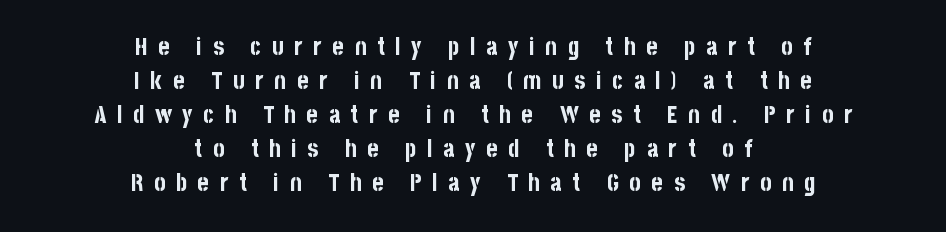
The image shows 24 px bold type, upright; set centered, normal line spacing (1.42x), unusually wide letter spacing (+0.44 em), not underlined.
